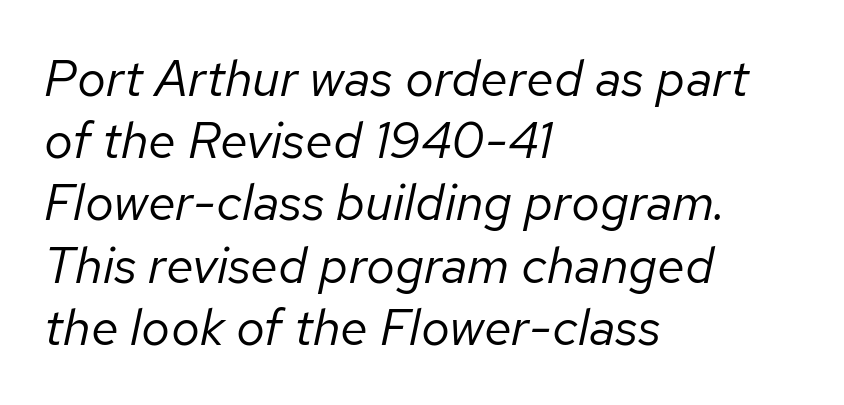
The image shows 51 px regular-weight type, italic (leaning right); set left-aligned, line spacing 1.22x, normal letter spacing, not underlined; low stroke contrast and a medium x-height.
